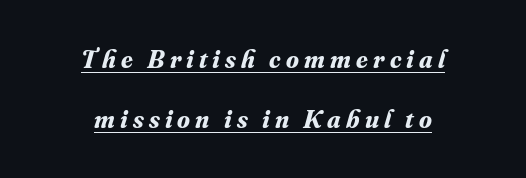
Pretty heavy lettering here — definitely bold. These lines stack symmetrically, like a column narrowing and widening about its center. Compared with undecorated copy, this sample adds a rule below the words. This is oblique type, the kind used for emphasis or titles. Loosely led — the rows are spread out.
